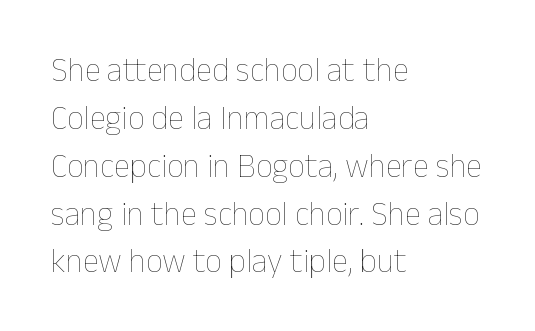
{"italic": "no", "bold": "no", "weight": "thin", "width": "normal", "stroke_contrast": "low", "x_height": "medium", "monospaced": "no", "underline": "no", "align": "left", "line_spacing": "normal", "line_spacing_ratio": 1.45, "letter_spacing": "normal", "letter_spacing_em": 0.0, "glyph_px": 33}
